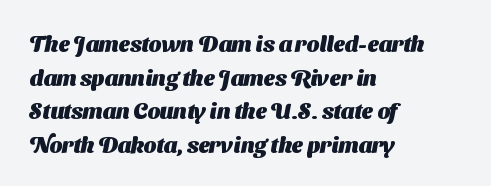
Q: Is the text bold? A: Yes.
Q: Is the text underlined? A: No.
Q: How is the paragraph aligned? A: Left-aligned.
Q: Is the spacing between letters normal or unusually wide? A: Normal.
Q: Is the spacing between lines tight, normal or loose? A: Normal.
